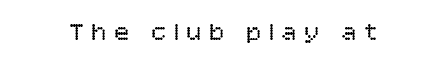
{"italic": "no", "bold": "no", "underline": "no", "letter_spacing": "wide", "letter_spacing_em": 0.3, "glyph_px": 25}
